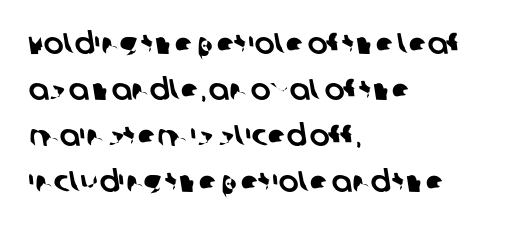
The image shows 30 px sans-serif type; set left-aligned, normal line spacing (1.53x), normal letter spacing, not underlined; low stroke contrast and a large x-height.
